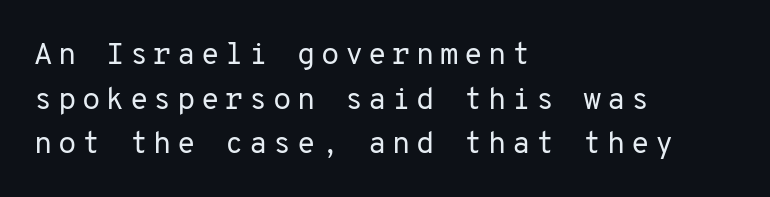
Q: Is the text bold? A: No.
Q: Is the text italic (slanted)? A: No, it is upright.
Q: Is the typeface a serif or a sans-serif typeface? A: Sans-serif.
Q: Is the text underlined? A: No.
Q: How is the paragraph aligned? A: Left-aligned.
Q: Is the spacing between lines tight, normal or loose? A: Normal.
Q: Width (condensed, normal, or wide)? A: Normal.
Q: Stroke contrast? A: Low.
Q: x-height? A: Medium.
Q: Monospaced? A: Yes.
